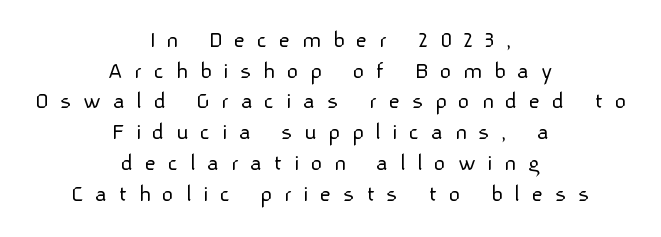
{"italic": "no", "bold": "no", "underline": "no", "align": "center", "line_spacing_ratio": 1.23, "letter_spacing": "wide", "letter_spacing_em": 0.46, "glyph_px": 25}
